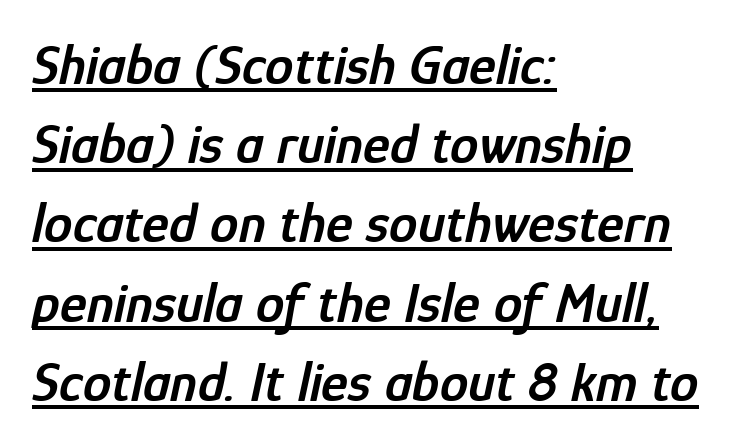
Q: Is the text bold? A: Semi-bold.
Q: Is the text italic (slanted)? A: Yes, it leans right by about 12 degrees.
Q: Is the text underlined? A: Yes.
Q: How is the paragraph aligned? A: Left-aligned.
Q: Is the spacing between letters normal or unusually wide? A: Normal.
Q: Is the spacing between lines tight, normal or loose? A: Normal.
Q: Width (condensed, normal, or wide)? A: Condensed.
Q: Stroke contrast? A: Low.
Q: x-height? A: Medium.
Q: Monospaced? A: No.
